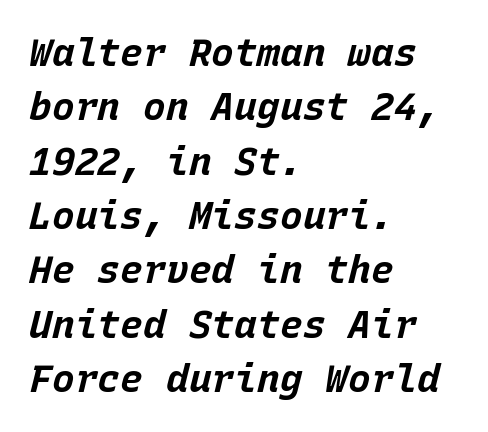
The image shows 38 px bold type, italic (leaning right), monospaced; set left-aligned, normal line spacing (1.43x), normal letter spacing, not underlined; low stroke contrast and a large x-height.
